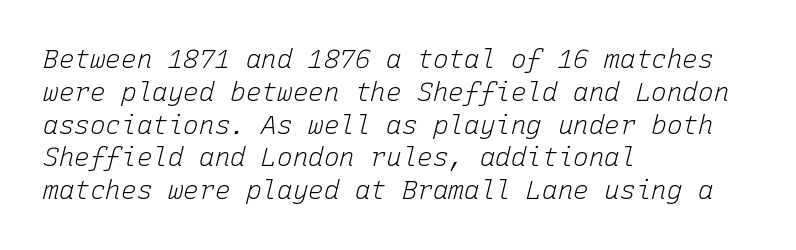
Does the leading feel generous? No, just average. Notice how the stems are inclined rather than vertical — that's the hallmark of italics. What stands out about the letter spacing? Nothing — it is the standard amount. No heavy texture on the line: the type isn't bold. Line beginnings align vertically; line endings do not.
